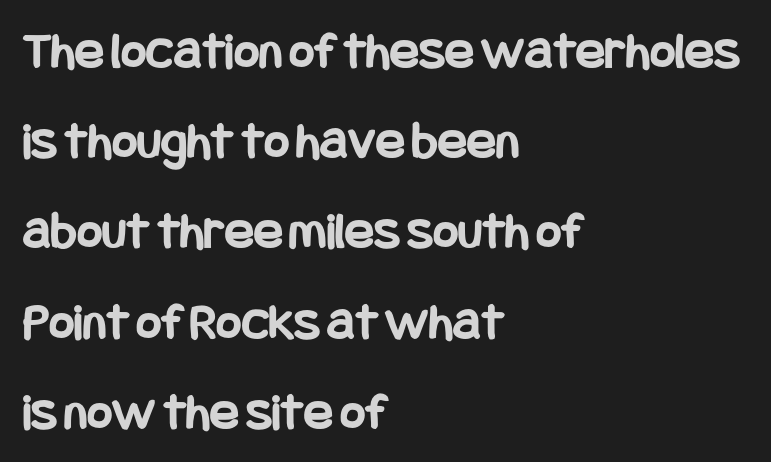
Q: Is the text bold? A: Yes.
Q: Is the text italic (slanted)? A: No, it is upright.
Q: Is the typeface a serif or a sans-serif typeface? A: Sans-serif.
Q: Is the text underlined? A: No.
Q: How is the paragraph aligned? A: Left-aligned.
Q: Is the spacing between letters normal or unusually wide? A: Normal.
Q: Is the spacing between lines tight, normal or loose? A: Normal.
Q: Width (condensed, normal, or wide)? A: Condensed.
Q: Stroke contrast? A: Low.
Q: x-height? A: Large.
